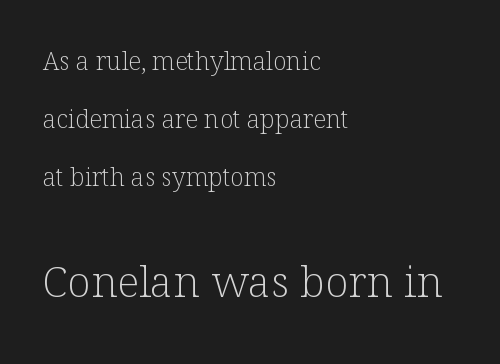
{"serif": "yes", "italic": "no", "bold": "no", "weight": "light", "width": "normal", "stroke_contrast": "low", "x_height": "medium", "monospaced": "no", "underline": "no", "align": "left", "line_spacing": "loose", "line_spacing_ratio": 2.32, "letter_spacing": "normal", "letter_spacing_em": 0.0, "larger_block": "second", "size_ratio": 1.72, "glyph_px": 43}
